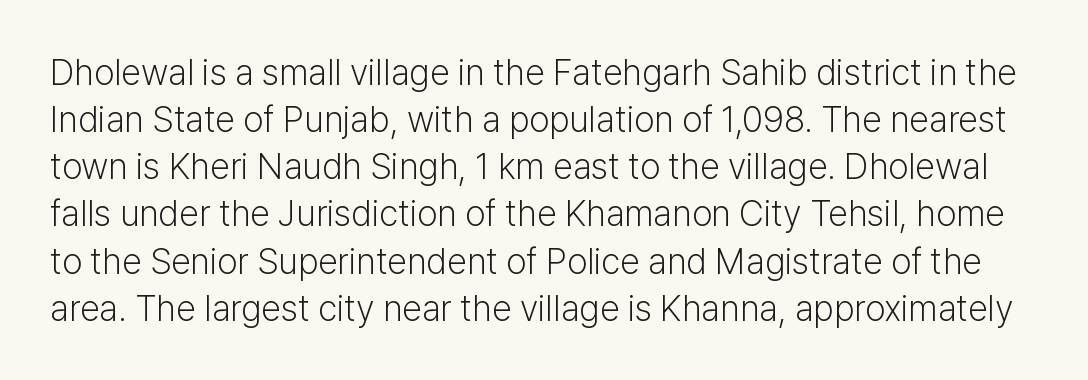
Q: Is the text bold? A: No.
Q: Is the text italic (slanted)? A: No, it is upright.
Q: Is the typeface a serif or a sans-serif typeface? A: Sans-serif.
Q: Is the text underlined? A: No.
Q: Is the spacing between letters normal or unusually wide? A: Normal.
Q: Is the spacing between lines tight, normal or loose? A: Normal.
Q: Width (condensed, normal, or wide)? A: Normal.
Q: Stroke contrast? A: Low.
Q: x-height? A: Medium.
Q: Monospaced? A: No.
